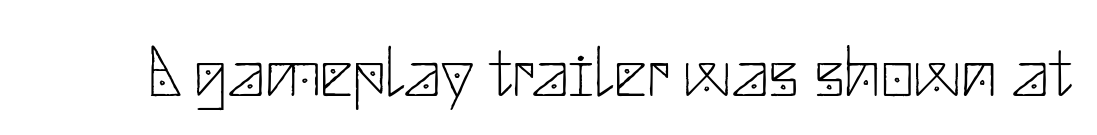
Q: Is the text bold? A: No.
Q: Is the text italic (slanted)? A: No, it is upright.
Q: Is the typeface a serif or a sans-serif typeface? A: Sans-serif.
Q: Is the text underlined? A: No.
Q: Is the spacing between letters normal or unusually wide? A: Normal.
Q: Width (condensed, normal, or wide)? A: Normal.
Q: Stroke contrast? A: Low.
Q: x-height? A: Small.
